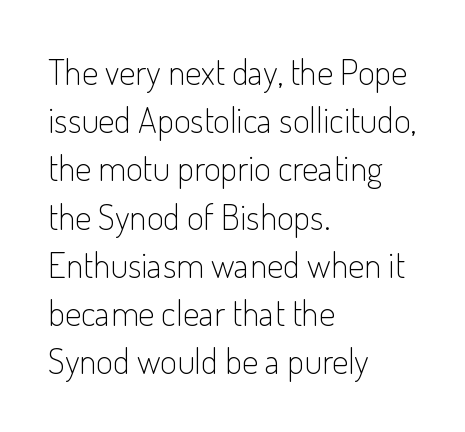
Stem width sits at or under what a default text font uses. Regarding serifs, this sample does without them. The type is set solid horizontally, with unmodified tracking. The rendering uses natural spacing where letterforms have individual widths.
